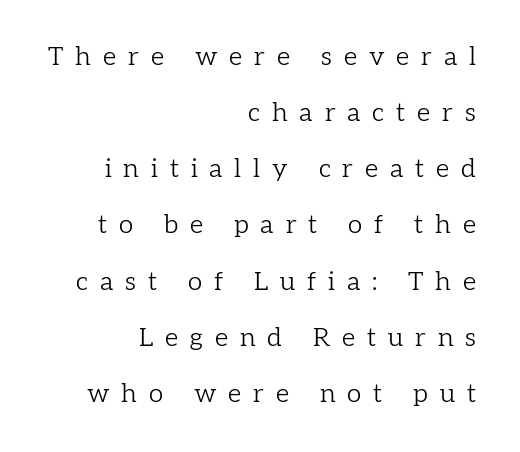
Q: Is the text bold? A: No.
Q: Is the text italic (slanted)? A: No, it is upright.
Q: Is the text underlined? A: No.
Q: How is the paragraph aligned? A: Right-aligned.
Q: Is the spacing between letters normal or unusually wide? A: Unusually wide.
Q: Is the spacing between lines tight, normal or loose? A: Loose.
